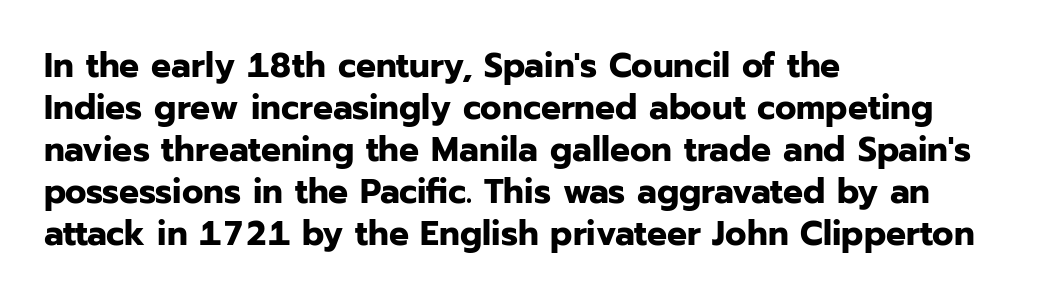
The image shows 35 px bold sans-serif type, upright; set left-aligned, line spacing 1.2x, normal letter spacing, not underlined; low stroke contrast and a medium x-height.
